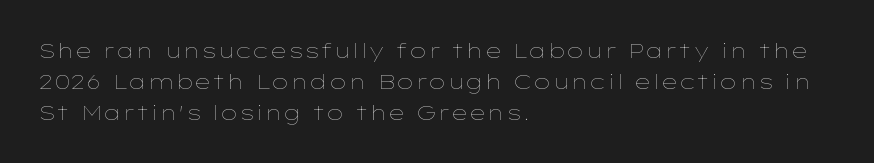
{"italic": "no", "bold": "no", "underline": "no", "align": "left", "line_spacing": "normal", "line_spacing_ratio": 1.55, "letter_spacing": "normal", "letter_spacing_em": 0.0, "glyph_px": 20}
